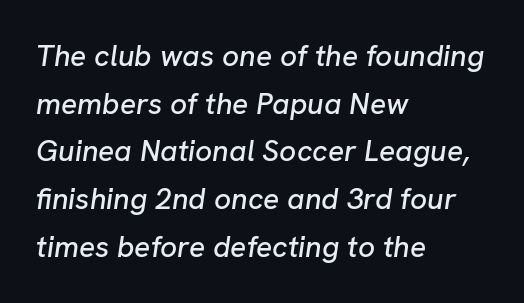
Q: Is the text italic (slanted)? A: Yes, it leans right by about 8 degrees.
Q: Is the text underlined? A: No.
Q: How is the paragraph aligned? A: Left-aligned.
Q: Is the spacing between letters normal or unusually wide? A: Normal.
Q: Is the spacing between lines tight, normal or loose? A: Normal.
Q: Width (condensed, normal, or wide)? A: Normal.
Q: Stroke contrast? A: Low.
Q: x-height? A: Medium.
Q: Monospaced? A: No.
